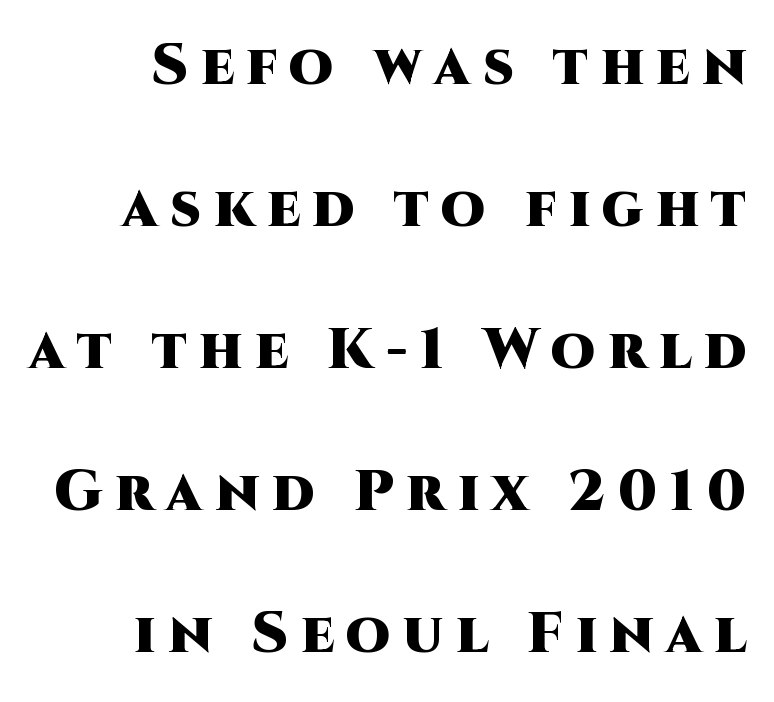
Varying glyph widths throughout — classic text-font behaviour. Is this a sans? Yes — the strokes have no serifs. Leading is clearly above the norm, producing a sparse column. Upright lettering throughout. In terms of weight, the rendering is a true, heavy bold. Loose tracking; the words dissolve into strings of separated letters.
